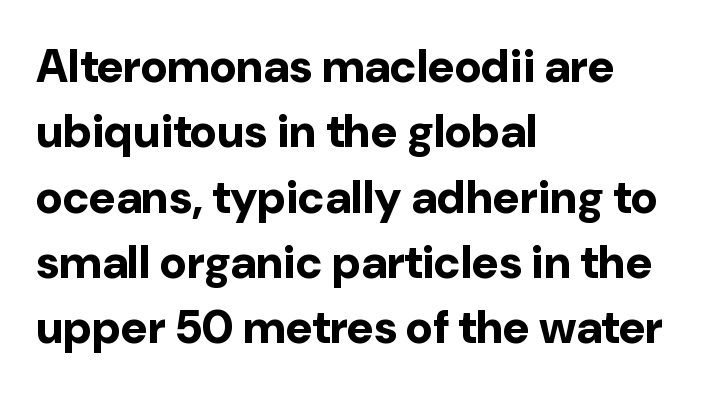
Q: Is the text bold? A: Yes.
Q: Is the text italic (slanted)? A: No, it is upright.
Q: Is the typeface a serif or a sans-serif typeface? A: Sans-serif.
Q: Is the text underlined? A: No.
Q: How is the paragraph aligned? A: Left-aligned.
Q: Is the spacing between letters normal or unusually wide? A: Normal.
Q: Is the spacing between lines tight, normal or loose? A: Normal.
Q: Width (condensed, normal, or wide)? A: Normal.
Q: Stroke contrast? A: Low.
Q: x-height? A: Medium.
Q: Monospaced? A: No.
